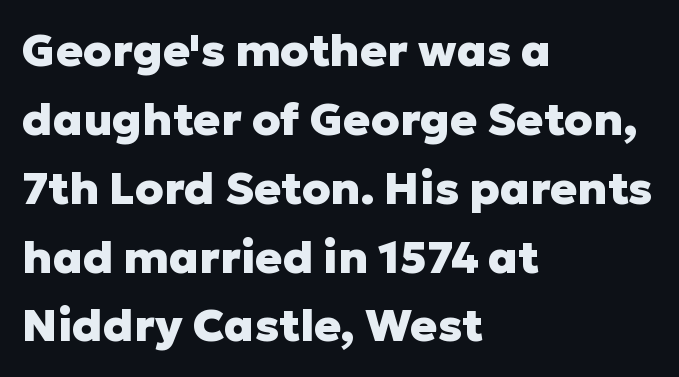
{"serif": "no", "italic": "no", "bold": "yes", "weight": "heavy", "width": "normal", "stroke_contrast": "low", "x_height": "medium", "monospaced": "no", "underline": "no", "align": "left", "line_spacing": "normal", "line_spacing_ratio": 1.53, "letter_spacing": "normal", "letter_spacing_em": 0.0, "glyph_px": 45}
